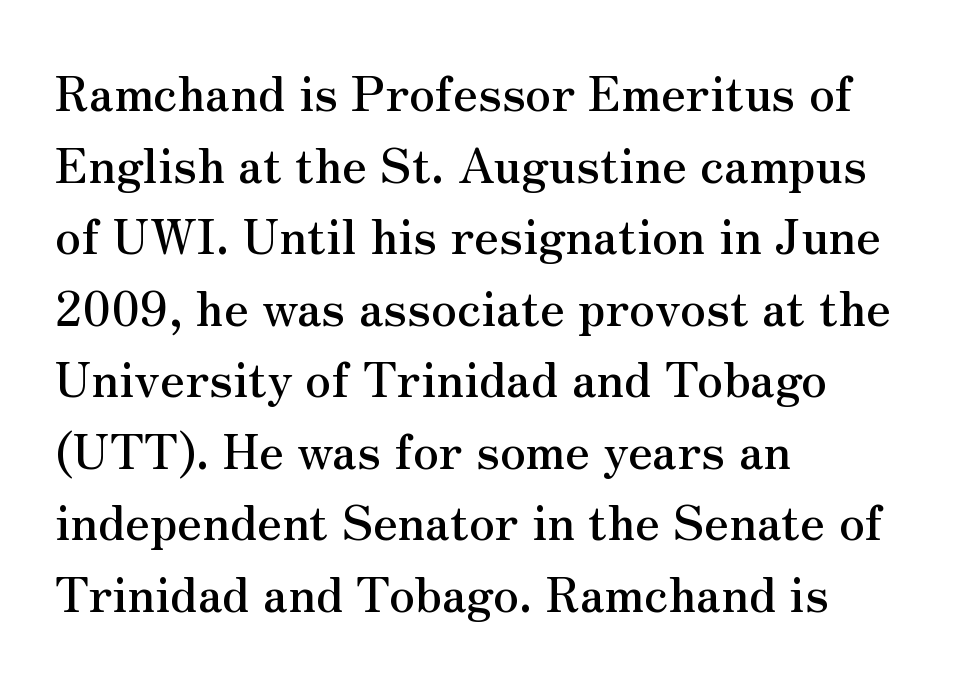
This sample is left-justified, so line endings fall wherever the words run out. Honestly, the row spacing looks completely unremarkable. Letterform terminals end in serifs throughout the passage. Designer's note — italics off, roman on.
